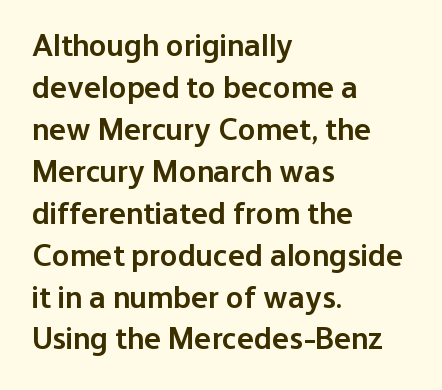
Underline: absent. Unlike italic type, these characters show no tilt at all. The passage shown has conventional tracking throughout. Is there much room between lines? A standard amount, neither cramped nor airy.
